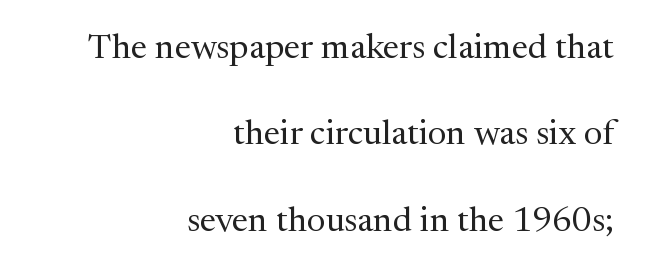
{"serif": "yes", "italic": "no", "bold": "no", "weight": "regular", "width": "normal", "stroke_contrast": "medium", "x_height": "medium", "monospaced": "no", "underline": "no", "align": "right", "line_spacing": "loose", "line_spacing_ratio": 2.47, "letter_spacing": "normal", "letter_spacing_em": 0.0, "glyph_px": 35}
